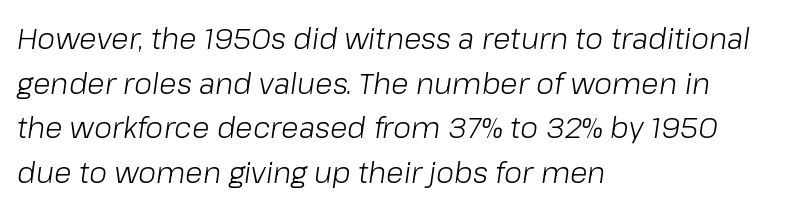
All the whitespace from short lines collects on the right. The face looks like a standard text weight, possibly lighter. Normally led — the rows are evenly, conventionally spaced. A typesetter would call this proportional, since set widths differ per character.
